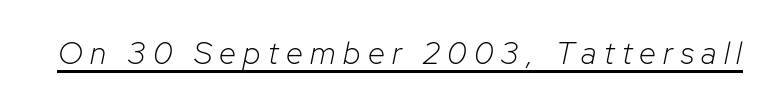
The image shows 31 px light type, italic (leaning right); set unusually wide letter spacing (+0.24 em), underlined; low stroke contrast and a medium x-height.
